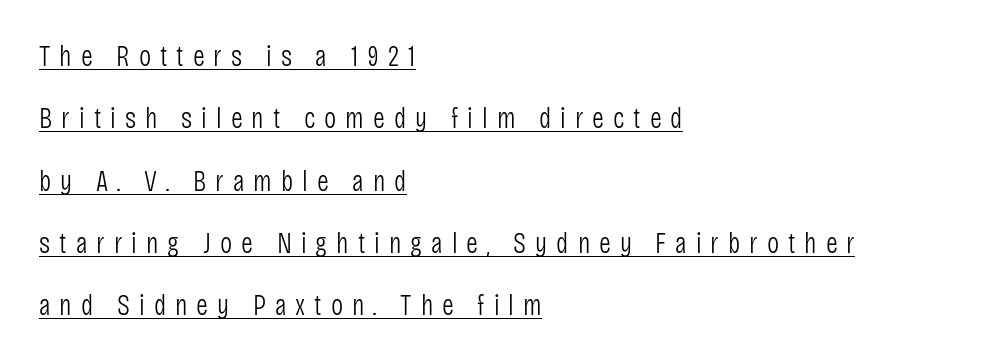
A typesetter would call this leading open, well beyond the default. The rag falls on the right side of this text block. The face used here appears with an underline applied. The face looks like a standard text weight, possibly lighter. Inter-character spacing is expanded well beyond the font's built-in metrics.
